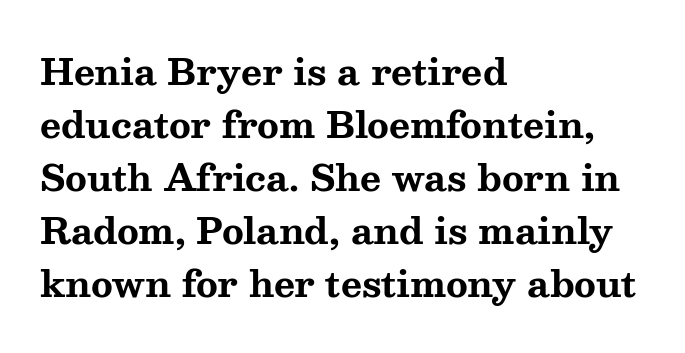
The image shows 36 px bold, wide serif type, upright; set left-aligned, normal line spacing (1.47x), normal letter spacing, not underlined; medium stroke contrast and a medium x-height.
